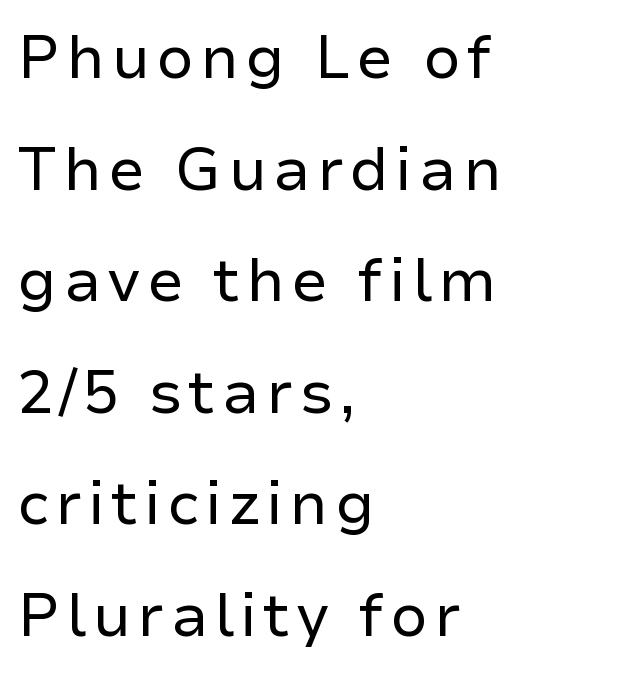
Q: Is the text bold? A: No.
Q: Is the text italic (slanted)? A: No, it is upright.
Q: Is the typeface a serif or a sans-serif typeface? A: Sans-serif.
Q: Is the text underlined? A: No.
Q: How is the paragraph aligned? A: Left-aligned.
Q: Width (condensed, normal, or wide)? A: Normal.
Q: Stroke contrast? A: Low.
Q: x-height? A: Medium.
Q: Monospaced? A: No.
